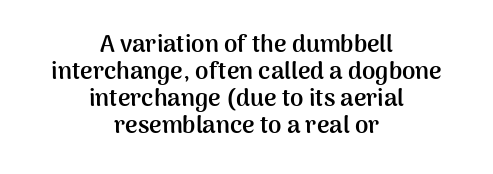
Q: Is the text bold? A: Yes.
Q: Is the text italic (slanted)? A: No, it is upright.
Q: Is the text underlined? A: No.
Q: How is the paragraph aligned? A: Centered.
Q: Is the spacing between letters normal or unusually wide? A: Normal.
Q: Is the spacing between lines tight, normal or loose? A: Tight.
